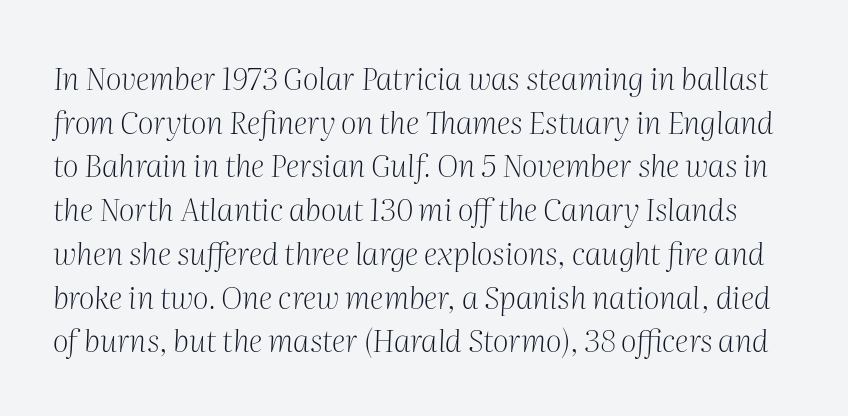
Q: Is the text bold? A: No.
Q: Is the text italic (slanted)? A: Yes, it leans right by about 2 degrees.
Q: Is the typeface a serif or a sans-serif typeface? A: Serif.
Q: Is the text underlined? A: No.
Q: Is the spacing between letters normal or unusually wide? A: Normal.
Q: Is the spacing between lines tight, normal or loose? A: Normal.
Q: Width (condensed, normal, or wide)? A: Normal.
Q: Stroke contrast? A: Medium.
Q: x-height? A: Medium.
Q: Monospaced? A: No.
